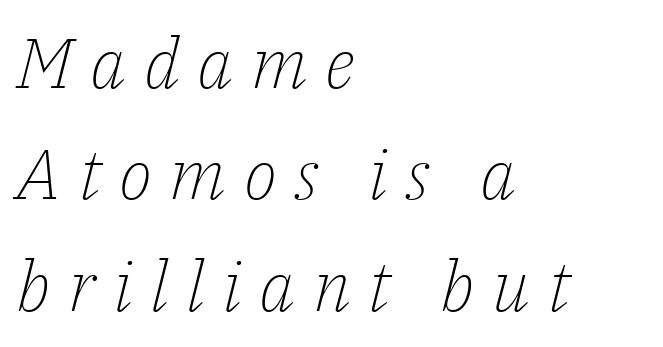
The image shows 70 px light serif type, italic (leaning right); set left-aligned, normal line spacing (1.59x), unusually wide letter spacing (+0.25 em), not underlined; low stroke contrast and a medium x-height.
